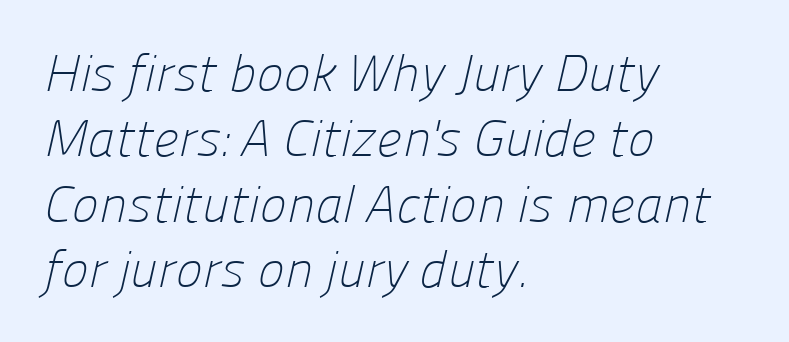
{"serif": "no", "bold": "no", "weight": "light", "width": "normal", "stroke_contrast": "low", "x_height": "medium", "monospaced": "no", "underline": "no", "align": "left", "line_spacing": "normal", "line_spacing_ratio": 1.28, "letter_spacing": "normal", "letter_spacing_em": 0.0, "glyph_px": 51}
